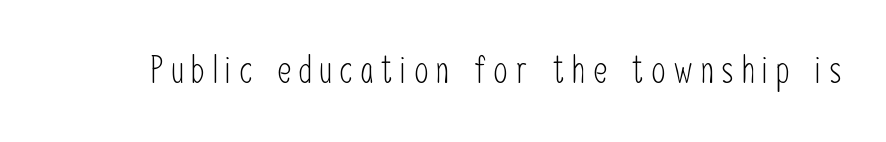
{"serif": "no", "italic": "no", "bold": "no", "weight": "light", "width": "condensed", "stroke_contrast": "low", "x_height": "medium", "monospaced": "no", "underline": "no", "letter_spacing": "wide", "letter_spacing_em": 0.21, "glyph_px": 37}
